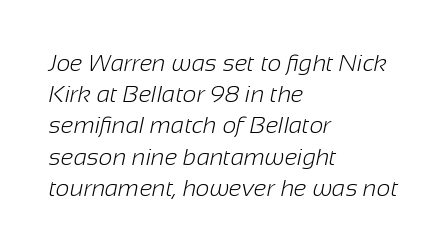
Clear beneath every line of the passage. Does the leading feel generous? No, just average. Students, note that the glyphs here touch the page at normal intervals. Notice how the passage keeps a crisp vertical edge on the left only.
